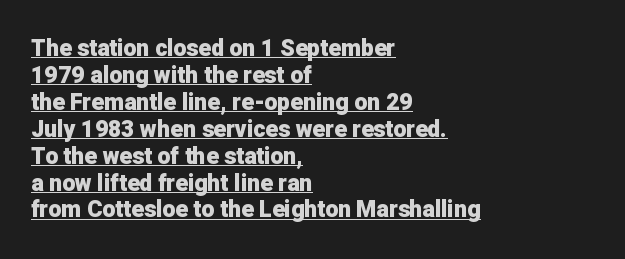
The image shows 23 px bold type, upright; set left-aligned, line spacing 1.17x, normal letter spacing, underlined.
